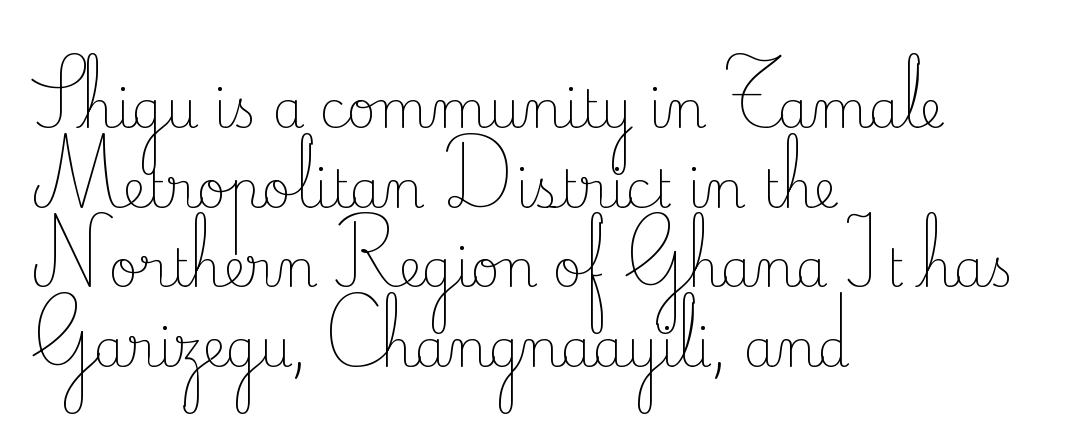
Q: Is the text bold? A: No.
Q: Is the text italic (slanted)? A: No, it is upright.
Q: Is the typeface a serif or a sans-serif typeface? A: Serif.
Q: Is the text underlined? A: No.
Q: How is the paragraph aligned? A: Left-aligned.
Q: Is the spacing between letters normal or unusually wide? A: Normal.
Q: Is the spacing between lines tight, normal or loose? A: Normal.
Q: Width (condensed, normal, or wide)? A: Normal.
Q: Stroke contrast? A: Low.
Q: x-height? A: Small.
Q: Monospaced? A: No.
